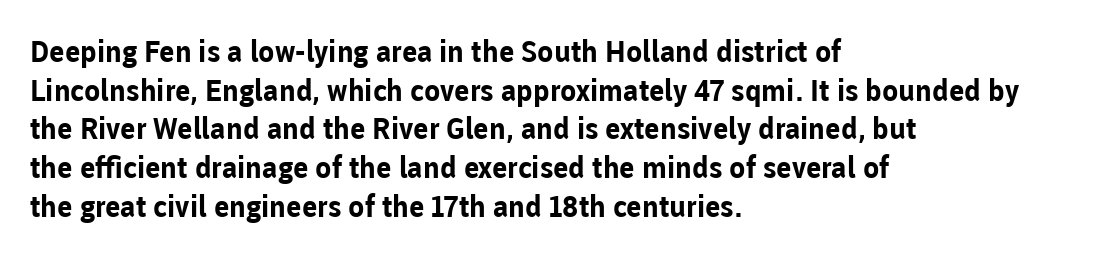
{"serif": "no", "italic": "no", "bold": "yes", "weight": "bold", "width": "normal", "stroke_contrast": "low", "x_height": "medium", "monospaced": "no", "underline": "no", "align": "left", "line_spacing": "normal", "line_spacing_ratio": 1.29, "letter_spacing": "normal", "letter_spacing_em": 0.0, "glyph_px": 30}
